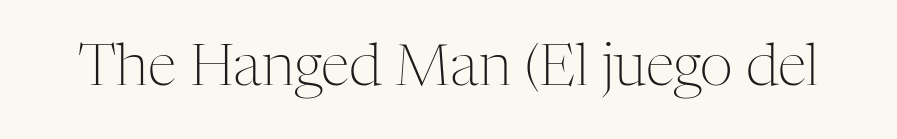
The image shows 58 px light serif type, upright; set normal letter spacing, not underlined; medium stroke contrast and a medium x-height.
